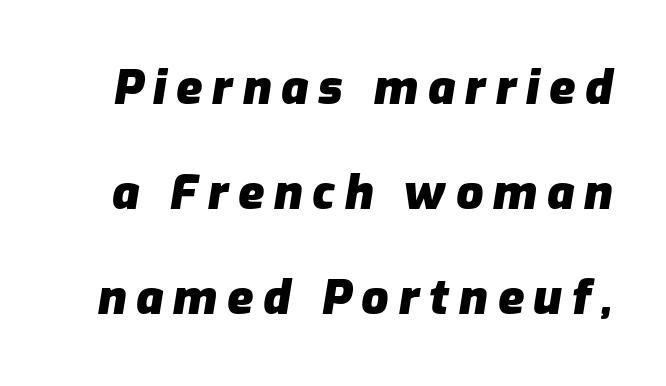
The image shows 48 px heavy type, italic (leaning right); set loose line spacing (2.19x), unusually wide letter spacing (+0.2 em), not underlined; low stroke contrast and a medium x-height.
